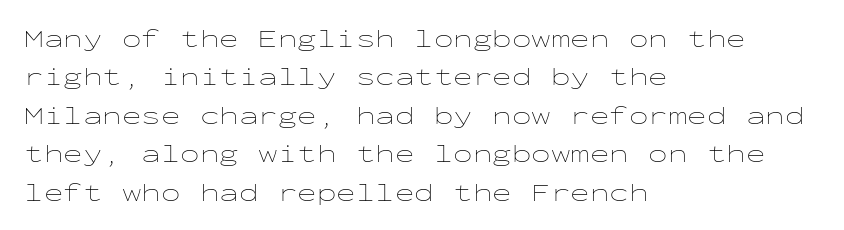
Q: Is the text bold? A: No.
Q: Is the text italic (slanted)? A: No, it is upright.
Q: Is the text underlined? A: No.
Q: How is the paragraph aligned? A: Left-aligned.
Q: Is the spacing between letters normal or unusually wide? A: Normal.
Q: Is the spacing between lines tight, normal or loose? A: Normal.
